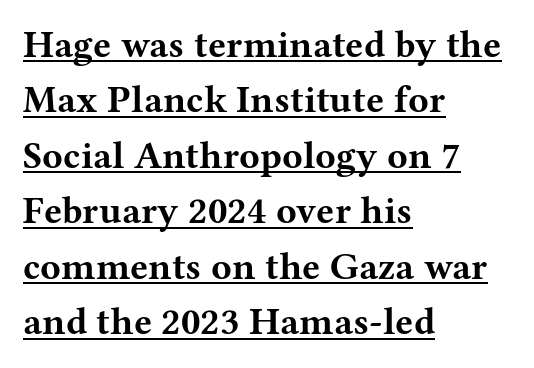
Q: Is the text bold? A: Yes.
Q: Is the text italic (slanted)? A: No, it is upright.
Q: Is the typeface a serif or a sans-serif typeface? A: Serif.
Q: Is the text underlined? A: Yes.
Q: How is the paragraph aligned? A: Left-aligned.
Q: Is the spacing between letters normal or unusually wide? A: Normal.
Q: Is the spacing between lines tight, normal or loose? A: Normal.
Q: Width (condensed, normal, or wide)? A: Wide.
Q: Stroke contrast? A: Medium.
Q: x-height? A: Medium.
Q: Monospaced? A: No.
